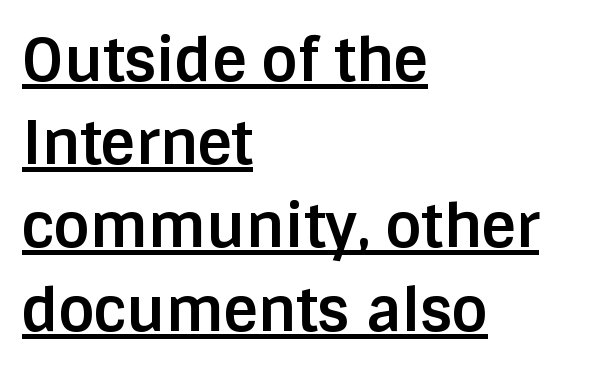
The image shows 59 px bold sans-serif type, upright; set left-aligned, normal line spacing (1.41x), normal letter spacing, underlined; low stroke contrast and a large x-height.
